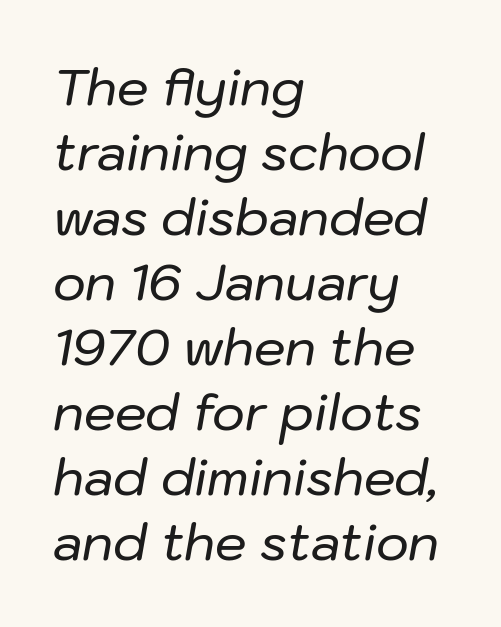
Only glyphs here, with clear space below each row. A typesetter would call this proportional, since set widths differ per character. Short and long lines alike share a common starting point at left. How are the letters spaced? Ordinarily, with no added tracking. Style check: oblique. Regarding leading, the lines here are spaced in the standard way.
